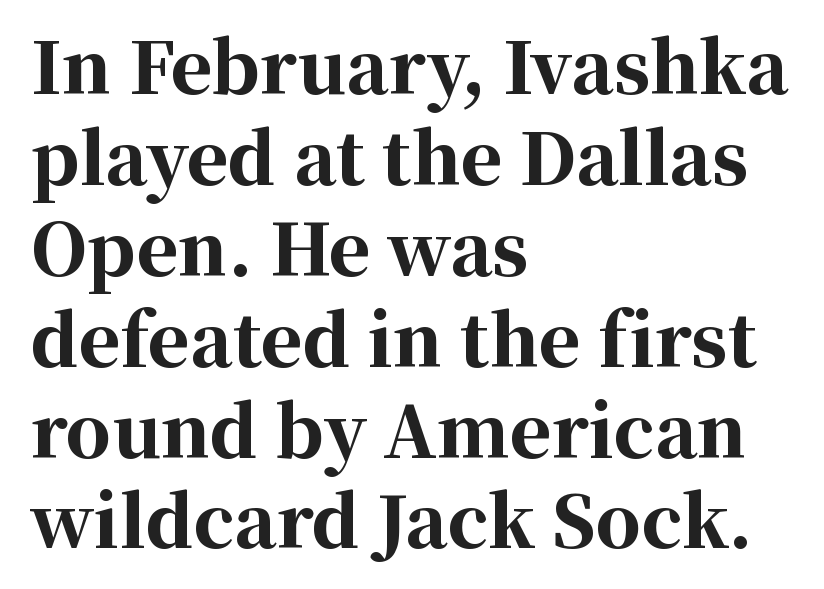
{"serif": "yes", "italic": "no", "bold": "yes", "weight": "bold", "width": "normal", "stroke_contrast": "high", "x_height": "medium", "monospaced": "no", "underline": "no", "align": "left", "line_spacing": "normal", "line_spacing_ratio": 1.28, "letter_spacing": "normal", "letter_spacing_em": 0.0, "glyph_px": 71}
